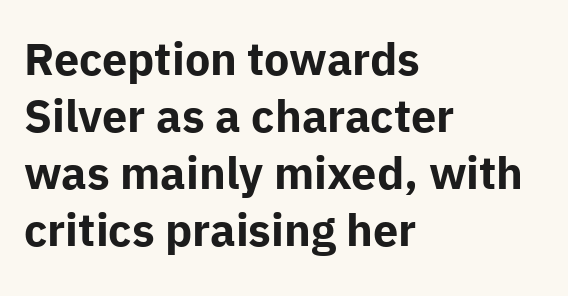
The image shows 45 px bold sans-serif type, upright; set left-aligned, normal line spacing (1.27x), normal letter spacing, not underlined; low stroke contrast and a medium x-height.
